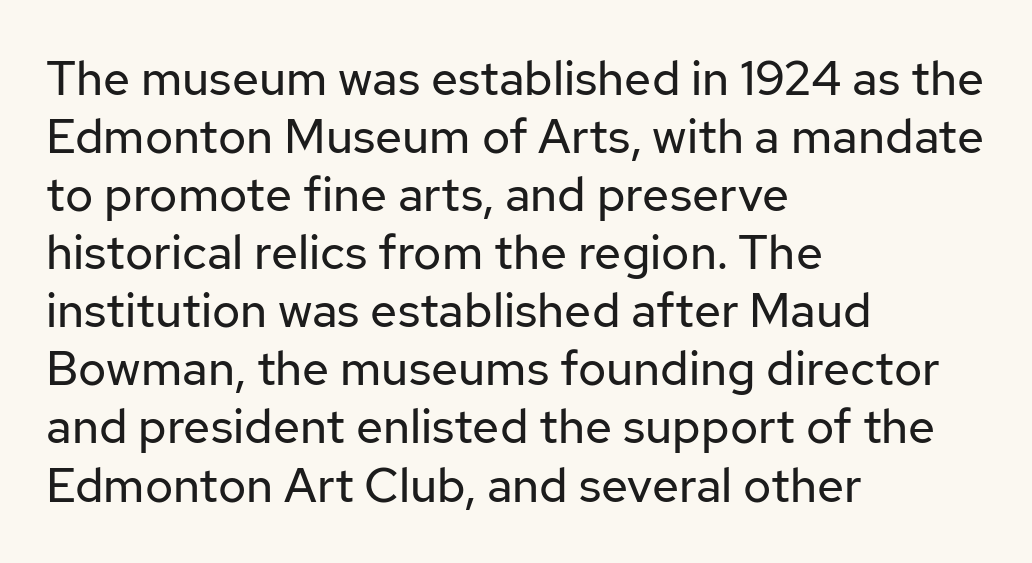
Do the characters align in a grid? No, the font is proportional. The text was rendered using a sans face with plain stroke endings. Glyph-to-glyph distance matches everyday printed text. Is the block centered? No — it sits flush against the left margin.
